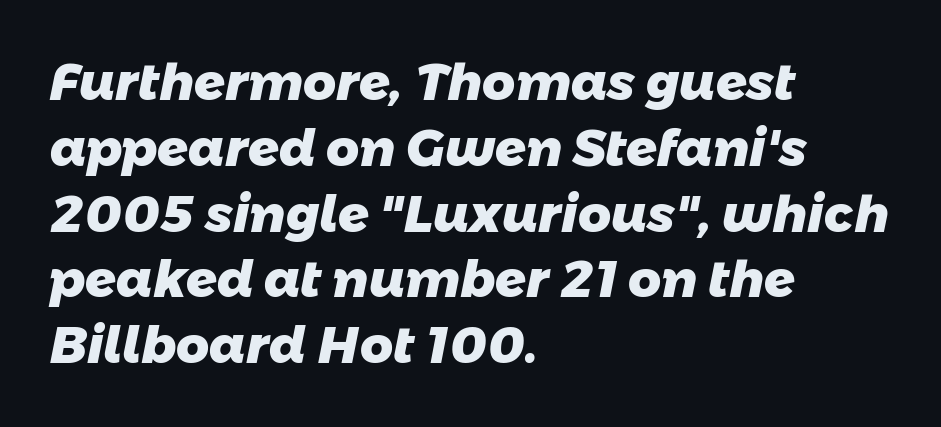
Q: Is the text bold? A: Yes.
Q: Is the typeface a serif or a sans-serif typeface? A: Sans-serif.
Q: Is the text underlined? A: No.
Q: How is the paragraph aligned? A: Left-aligned.
Q: Is the spacing between letters normal or unusually wide? A: Normal.
Q: Is the spacing between lines tight, normal or loose? A: Normal.
Q: Width (condensed, normal, or wide)? A: Normal.
Q: Stroke contrast? A: Low.
Q: x-height? A: Medium.
Q: Monospaced? A: No.
